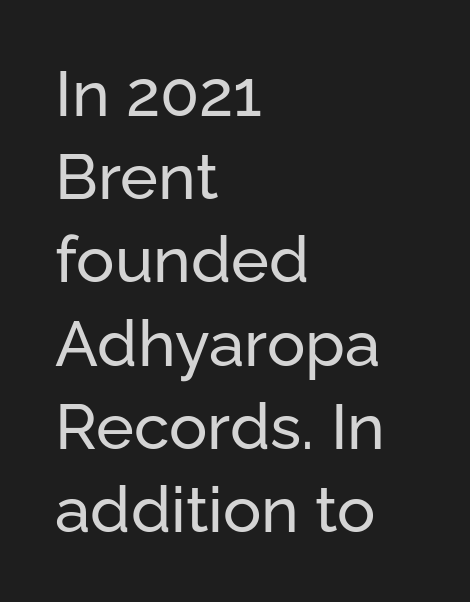
Q: Is the text italic (slanted)? A: No, it is upright.
Q: Is the typeface a serif or a sans-serif typeface? A: Sans-serif.
Q: Is the text underlined? A: No.
Q: How is the paragraph aligned? A: Left-aligned.
Q: Is the spacing between letters normal or unusually wide? A: Normal.
Q: Is the spacing between lines tight, normal or loose? A: Normal.
Q: Width (condensed, normal, or wide)? A: Normal.
Q: Stroke contrast? A: Low.
Q: x-height? A: Medium.
Q: Monospaced? A: No.
